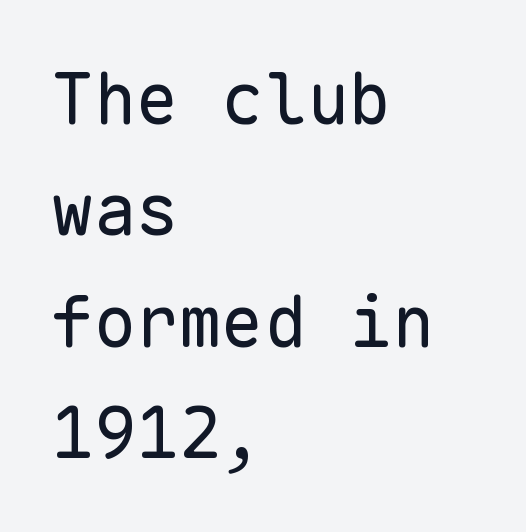
The image shows 71 px regular-weight sans-serif type, upright, monospaced; set left-aligned, normal line spacing (1.57x), normal letter spacing, not underlined; low stroke contrast and a medium x-height.
